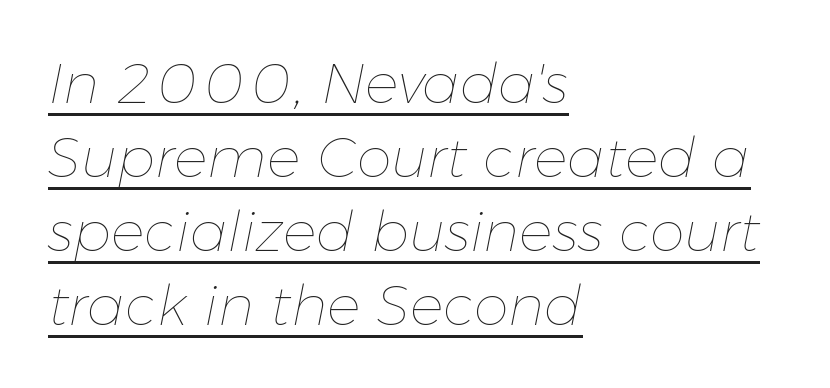
The image shows 56 px thin type, italic (leaning right); set left-aligned, normal line spacing (1.32x), normal letter spacing, underlined; low stroke contrast and a medium x-height.
